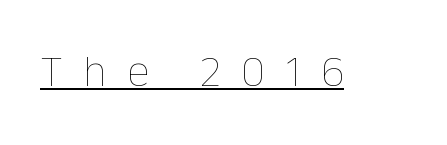
The letters stand upright; this is a roman face. Stems and bowls with no extra thickness — not bold. Substantial extra tracking has been applied to these lines. Decoration check: the copy is underlined. The rendering uses natural spacing where letterforms have individual widths.
